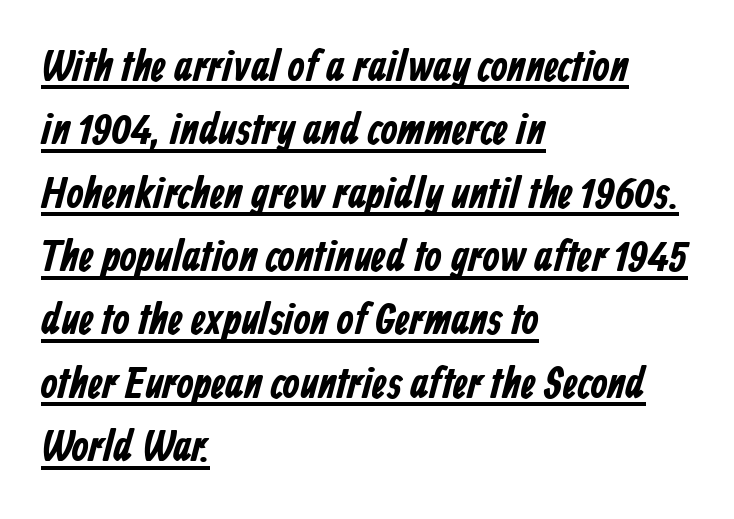
The paragraph shown leans on its left margin. Quick note: interline space is typical. The letters sit at their default tracking, neither squeezed nor spread. Students, this is bold: see how much ink each stroke carries. Varying glyph widths throughout — classic text-font behaviour. You can tell from the bare stems that sans-serif type was used.
